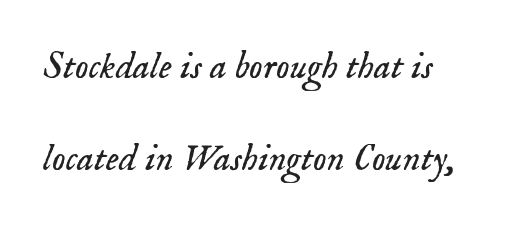
One glance says open: line gaps are wider than usual. The passage shown is typeset with a serif family. Lines of text with bare space underneath. How are the letters spaced? Ordinarily, with no added tracking. You can tell it's italic because the verticals aren't actually vertical. Here the designer chose a conventional face with non-uniform glyph widths.
